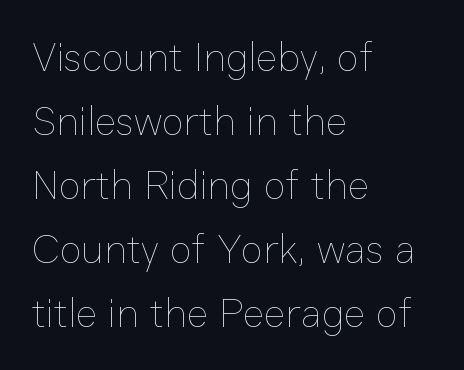
The image shows 41 px thin type, upright; set left-aligned, normal line spacing (1.56x), normal letter spacing, not underlined; low stroke contrast and a medium x-height.
